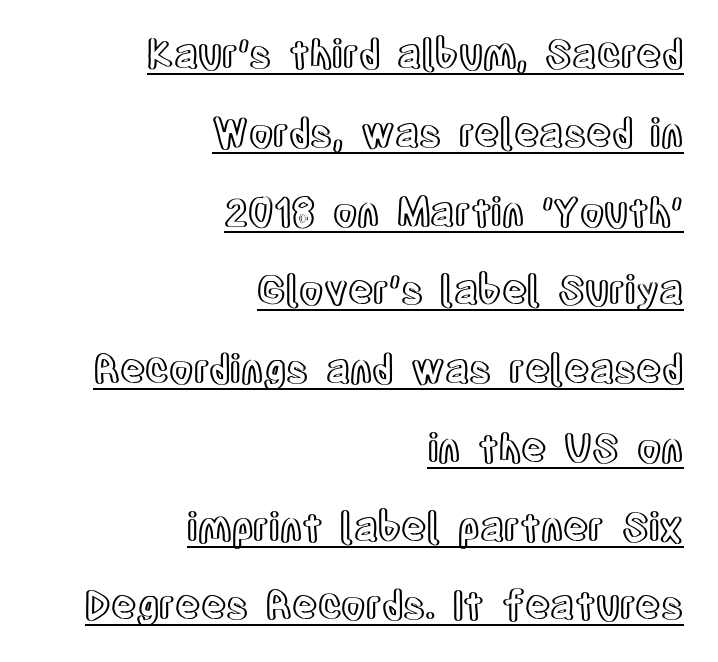
All the whitespace from short lines collects on the left. The glyphs are accompanied by a horizontal stroke just below them. Each new line begins a long way beneath the previous one. The type is set solid horizontally, with unmodified tracking. Posture: upright roman.
